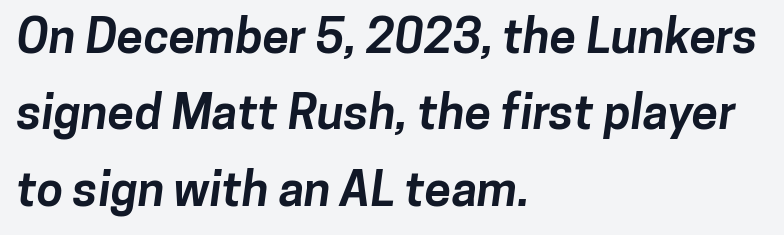
{"serif": "no", "bold": "yes", "weight": "bold", "width": "normal", "stroke_contrast": "low", "x_height": "medium", "monospaced": "no", "underline": "no", "align": "left", "line_spacing": "normal", "line_spacing_ratio": 1.59, "letter_spacing": "normal", "letter_spacing_em": 0.0, "glyph_px": 48}
